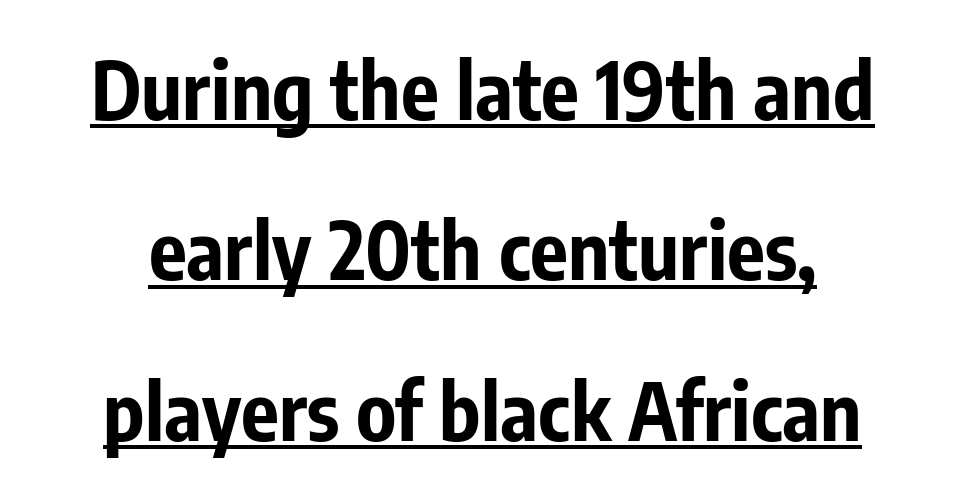
The vertical gap from one line to the next is large. Weight: bold. Ordinary non-slanted type is in use. Typographically, this falls in the sans-serif category.
